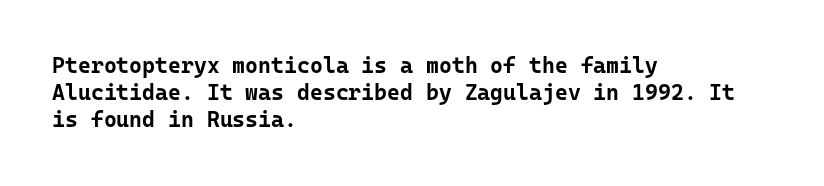
The setting favours the left margin, as ordinary paragraphs usually do. The strip under each line holds only bare page. Every letter is thick-stroked: bold, no question. In terms of posture, this sample is upright. Is the letter spacing exaggerated? No — it looks like the ordinary default.
